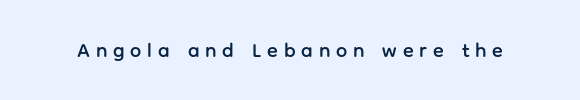
Is there any slant? The stems are plumb. Substantial extra tracking has been applied to these lines. Quick note: underline off.
